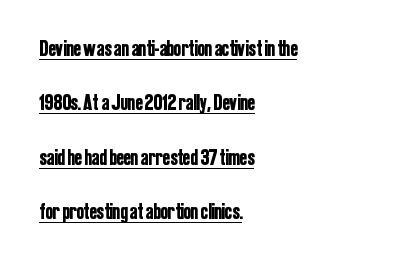
{"italic": "no", "underline": "yes", "align": "left", "line_spacing": "loose", "line_spacing_ratio": 2.47, "letter_spacing": "normal", "letter_spacing_em": 0.0, "glyph_px": 22}
